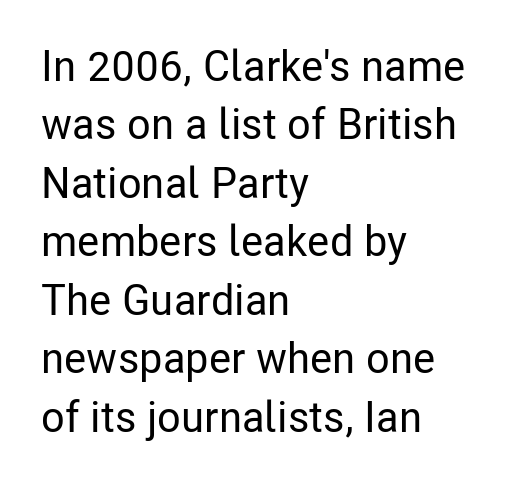
Q: Is the text italic (slanted)? A: No, it is upright.
Q: Is the typeface a serif or a sans-serif typeface? A: Sans-serif.
Q: Is the text underlined? A: No.
Q: How is the paragraph aligned? A: Left-aligned.
Q: Is the spacing between letters normal or unusually wide? A: Normal.
Q: Is the spacing between lines tight, normal or loose? A: Normal.
Q: Width (condensed, normal, or wide)? A: Condensed.
Q: Stroke contrast? A: Low.
Q: x-height? A: Medium.
Q: Monospaced? A: No.
